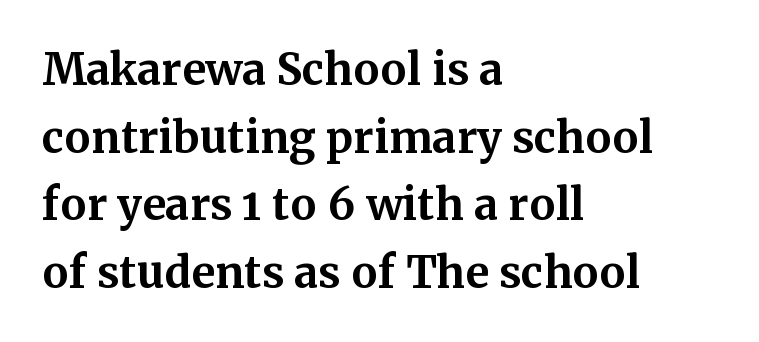
{"serif": "yes", "italic": "no", "bold": "yes", "weight": "bold", "width": "normal", "stroke_contrast": "medium", "x_height": "medium", "monospaced": "no", "underline": "no", "align": "left", "line_spacing": "normal", "line_spacing_ratio": 1.57, "letter_spacing": "normal", "letter_spacing_em": 0.0, "glyph_px": 43}
